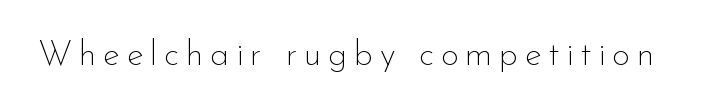
{"serif": "no", "italic": "no", "bold": "no", "weight": "thin", "width": "normal", "stroke_contrast": "low", "x_height": "small", "monospaced": "no", "underline": "no", "glyph_px": 35}
